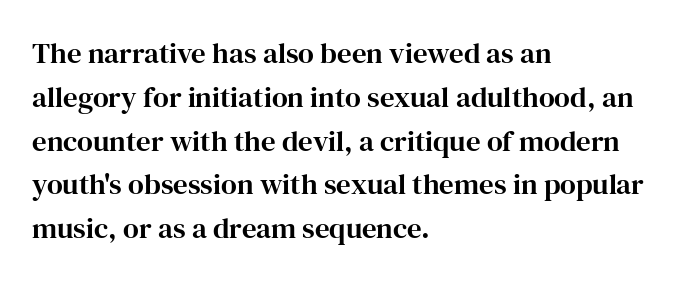
{"serif": "yes", "italic": "no", "width": "normal", "stroke_contrast": "high", "x_height": "medium", "monospaced": "no", "underline": "no", "align": "left", "line_spacing": "normal", "line_spacing_ratio": 1.51, "letter_spacing": "normal", "letter_spacing_em": 0.0, "glyph_px": 29}
